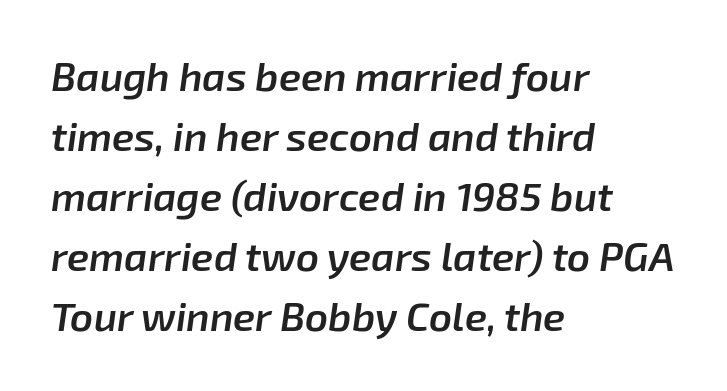
Q: Is the text bold? A: Semi-bold.
Q: Is the text italic (slanted)? A: Yes, it leans right by about 8 degrees.
Q: Is the text underlined? A: No.
Q: How is the paragraph aligned? A: Left-aligned.
Q: Is the spacing between letters normal or unusually wide? A: Normal.
Q: Is the spacing between lines tight, normal or loose? A: Normal.
Q: Width (condensed, normal, or wide)? A: Normal.
Q: Stroke contrast? A: Low.
Q: x-height? A: Medium.
Q: Monospaced? A: No.
